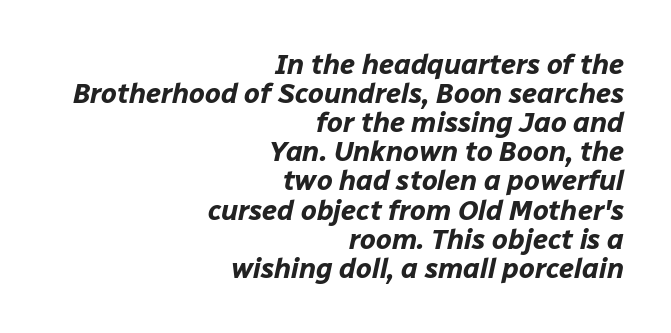
Q: Is the text bold? A: Yes.
Q: Is the text italic (slanted)? A: Yes, it leans right by about 12 degrees.
Q: Is the text underlined? A: No.
Q: How is the paragraph aligned? A: Right-aligned.
Q: Is the spacing between letters normal or unusually wide? A: Normal.
Q: Is the spacing between lines tight, normal or loose? A: Tight.
Q: Width (condensed, normal, or wide)? A: Normal.
Q: Stroke contrast? A: Low.
Q: x-height? A: Medium.
Q: Monospaced? A: No.
